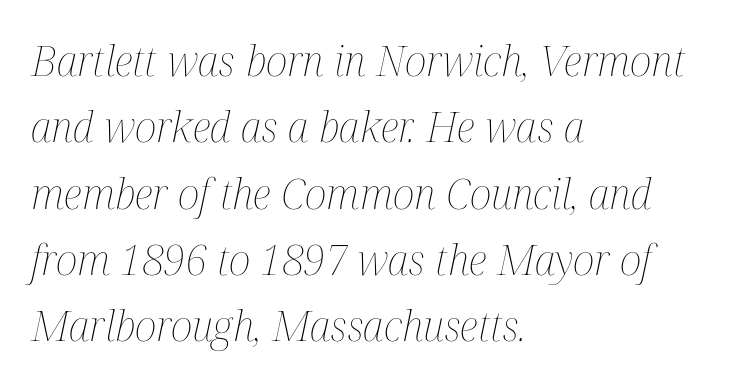
Q: Is the text bold? A: No.
Q: Is the text italic (slanted)? A: Yes, it leans right by about 12 degrees.
Q: Is the text underlined? A: No.
Q: How is the paragraph aligned? A: Left-aligned.
Q: Is the spacing between letters normal or unusually wide? A: Normal.
Q: Is the spacing between lines tight, normal or loose? A: Normal.
Q: Width (condensed, normal, or wide)? A: Condensed.
Q: Stroke contrast? A: Medium.
Q: x-height? A: Medium.
Q: Monospaced? A: No.
